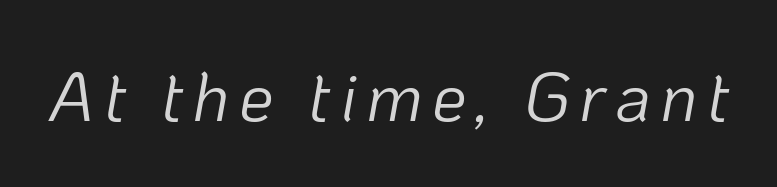
Q: Is the text bold? A: No.
Q: Is the text italic (slanted)? A: Yes, it leans right by about 10 degrees.
Q: Is the text underlined? A: No.
Q: Width (condensed, normal, or wide)? A: Normal.
Q: Stroke contrast? A: Low.
Q: x-height? A: Medium.
Q: Monospaced? A: No.
